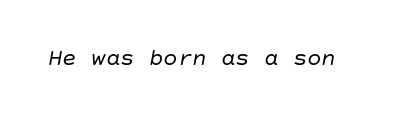
Q: Is the text bold? A: No.
Q: Is the text italic (slanted)? A: Yes, it leans right by about 10 degrees.
Q: Is the text underlined? A: No.
Q: Is the spacing between letters normal or unusually wide? A: Normal.
